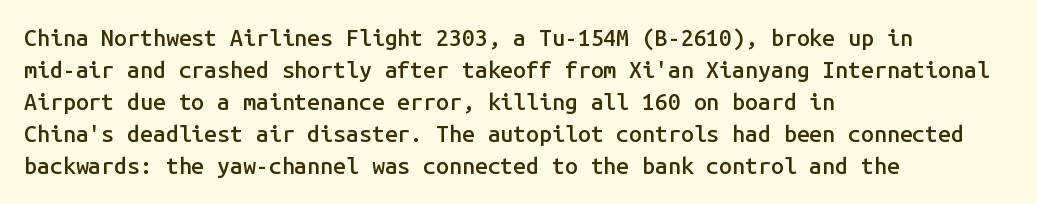
Compared with an ordinary text face, these strokes are moderately heavier — a semibold. Unlike italic type, these characters show no tilt at all. The leading is moderate, giving the passage an even texture. No extra tracking has been applied to these lines.
